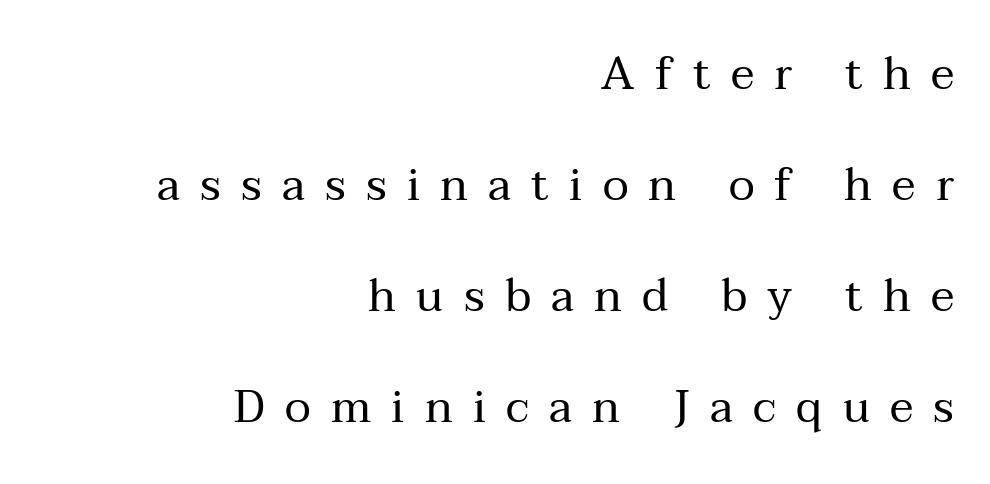
{"serif": "yes", "italic": "no", "bold": "no", "weight": "regular", "width": "normal", "stroke_contrast": "medium", "x_height": "medium", "monospaced": "no", "underline": "no", "align": "right", "line_spacing": "loose", "line_spacing_ratio": 2.47, "letter_spacing": "wide", "letter_spacing_em": 0.45, "glyph_px": 45}
